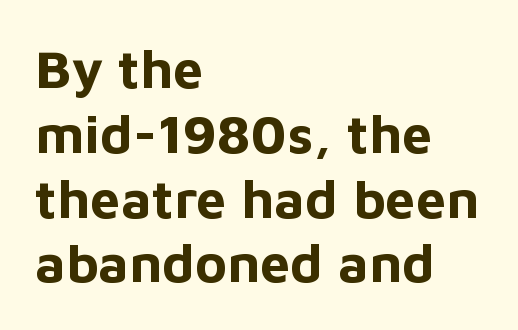
Q: Is the text bold? A: Yes.
Q: Is the text italic (slanted)? A: No, it is upright.
Q: Is the typeface a serif or a sans-serif typeface? A: Sans-serif.
Q: Is the text underlined? A: No.
Q: How is the paragraph aligned? A: Left-aligned.
Q: Is the spacing between letters normal or unusually wide? A: Normal.
Q: Width (condensed, normal, or wide)? A: Normal.
Q: Stroke contrast? A: Low.
Q: x-height? A: Medium.
Q: Monospaced? A: No.
